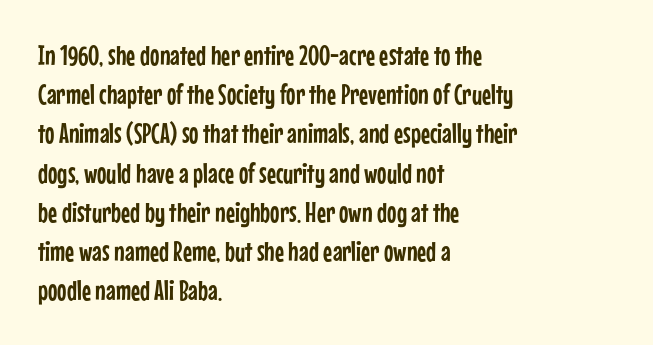
Q: Is the text italic (slanted)? A: No, it is upright.
Q: Is the typeface a serif or a sans-serif typeface? A: Sans-serif.
Q: Is the text underlined? A: No.
Q: How is the paragraph aligned? A: Left-aligned.
Q: Is the spacing between letters normal or unusually wide? A: Normal.
Q: Is the spacing between lines tight, normal or loose? A: Normal.
Q: Width (condensed, normal, or wide)? A: Condensed.
Q: Stroke contrast? A: Low.
Q: x-height? A: Medium.
Q: Monospaced? A: No.
